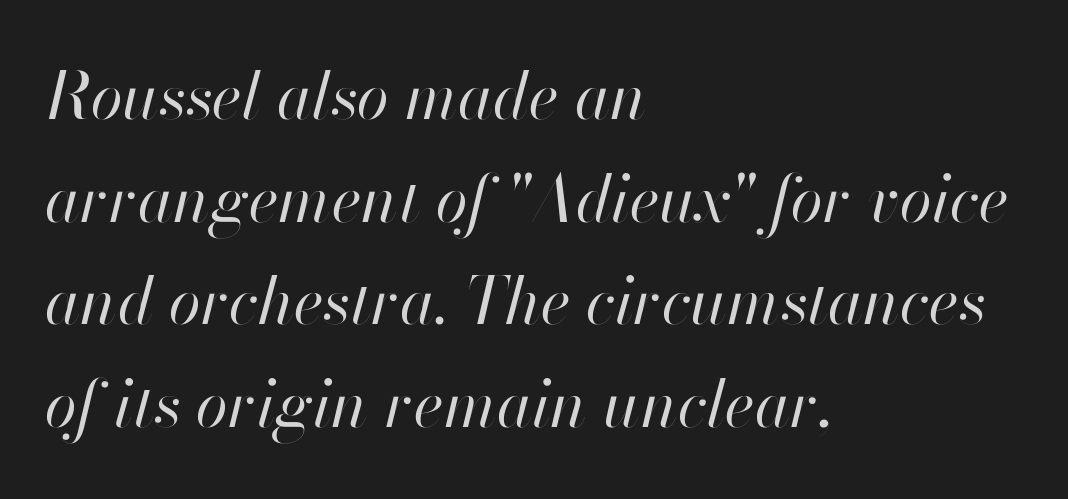
{"italic": "yes", "lean": "right", "slant_degrees": 13, "bold": "no", "weight": "regular", "width": "normal", "stroke_contrast": "high", "x_height": "small", "monospaced": "no", "underline": "no", "align": "left", "line_spacing": "normal", "line_spacing_ratio": 1.58, "letter_spacing": "normal", "letter_spacing_em": 0.0, "glyph_px": 65}
